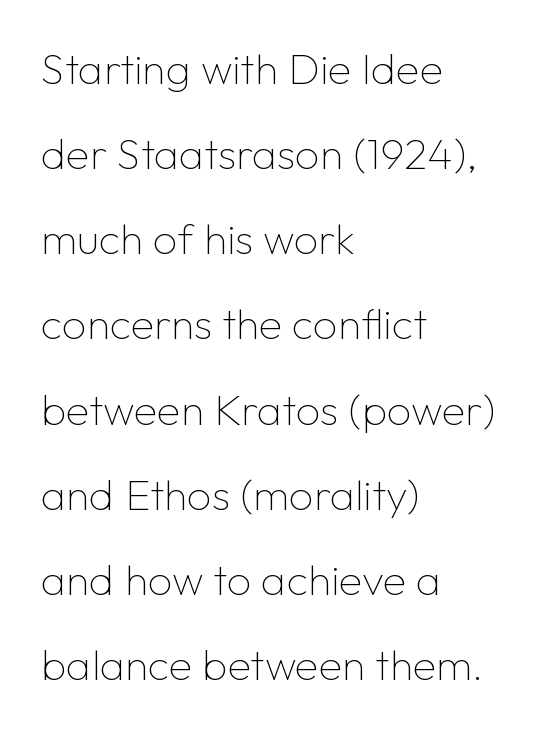
Q: Is the text bold? A: No.
Q: Is the text italic (slanted)? A: No, it is upright.
Q: Is the typeface a serif or a sans-serif typeface? A: Sans-serif.
Q: Is the text underlined? A: No.
Q: How is the paragraph aligned? A: Left-aligned.
Q: Is the spacing between letters normal or unusually wide? A: Normal.
Q: Is the spacing between lines tight, normal or loose? A: Loose.
Q: Width (condensed, normal, or wide)? A: Normal.
Q: Stroke contrast? A: Low.
Q: x-height? A: Medium.
Q: Monospaced? A: No.
